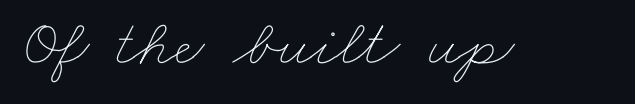
The image shows 67 px thin, wide type; set normal letter spacing, not underlined; low stroke contrast and a small x-height.
